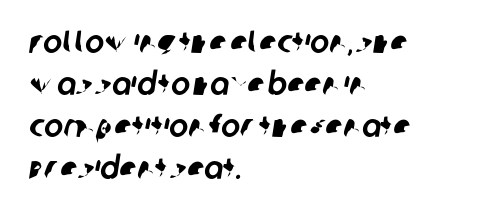
The image shows 32 px sans-serif type; set left-aligned, normal line spacing (1.31x), normal letter spacing, not underlined; low stroke contrast and a large x-height.
